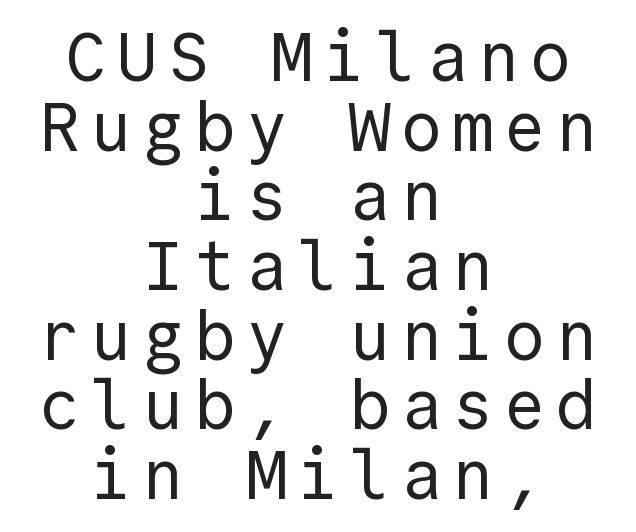
The image shows 69 px regular-weight sans-serif type, upright, monospaced; set centered, tight line spacing (1.01x), not underlined; a medium x-height.
